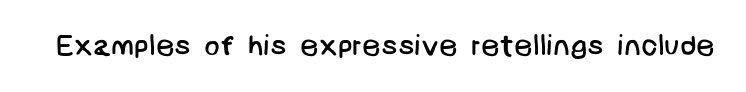
Q: Is the text bold? A: No.
Q: Is the typeface a serif or a sans-serif typeface? A: Sans-serif.
Q: Is the text underlined? A: No.
Q: Is the spacing between letters normal or unusually wide? A: Normal.
Q: Width (condensed, normal, or wide)? A: Normal.
Q: Stroke contrast? A: Low.
Q: x-height? A: Large.
